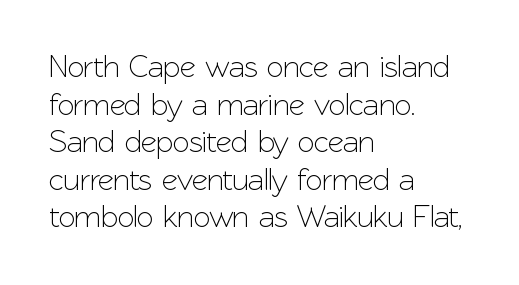
Q: Is the text italic (slanted)? A: No, it is upright.
Q: Is the typeface a serif or a sans-serif typeface? A: Sans-serif.
Q: Is the text underlined? A: No.
Q: How is the paragraph aligned? A: Left-aligned.
Q: Is the spacing between letters normal or unusually wide? A: Normal.
Q: Width (condensed, normal, or wide)? A: Normal.
Q: Stroke contrast? A: Low.
Q: x-height? A: Medium.
Q: Monospaced? A: No.
